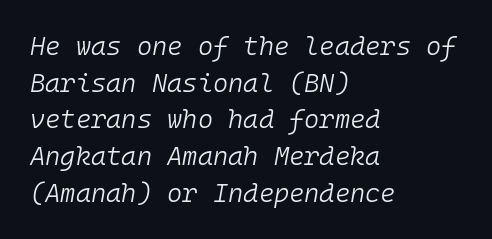
Q: Is the text bold? A: No.
Q: Is the text italic (slanted)? A: Yes, it leans right by about 10 degrees.
Q: Is the text underlined? A: No.
Q: How is the paragraph aligned? A: Left-aligned.
Q: Is the spacing between letters normal or unusually wide? A: Normal.
Q: Is the spacing between lines tight, normal or loose? A: Normal.
